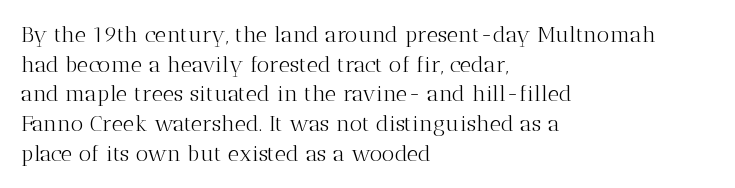
Q: Is the text bold? A: No.
Q: Is the text italic (slanted)? A: No, it is upright.
Q: Is the text underlined? A: No.
Q: How is the paragraph aligned? A: Left-aligned.
Q: Is the spacing between letters normal or unusually wide? A: Normal.
Q: Is the spacing between lines tight, normal or loose? A: Normal.
